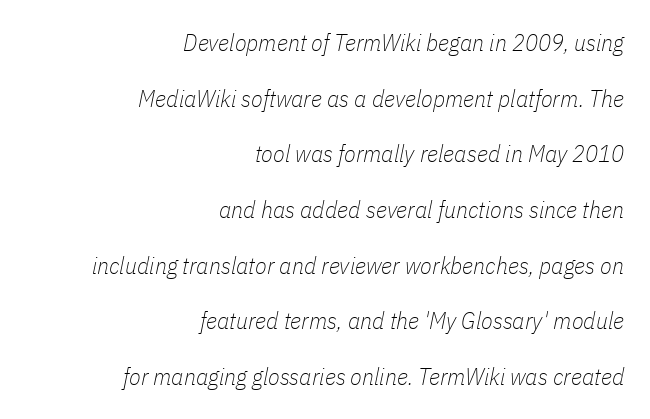
Q: Is the text bold? A: No.
Q: Is the text italic (slanted)? A: Yes, it leans right by about 11 degrees.
Q: Is the text underlined? A: No.
Q: How is the paragraph aligned? A: Right-aligned.
Q: Is the spacing between letters normal or unusually wide? A: Normal.
Q: Is the spacing between lines tight, normal or loose? A: Loose.
